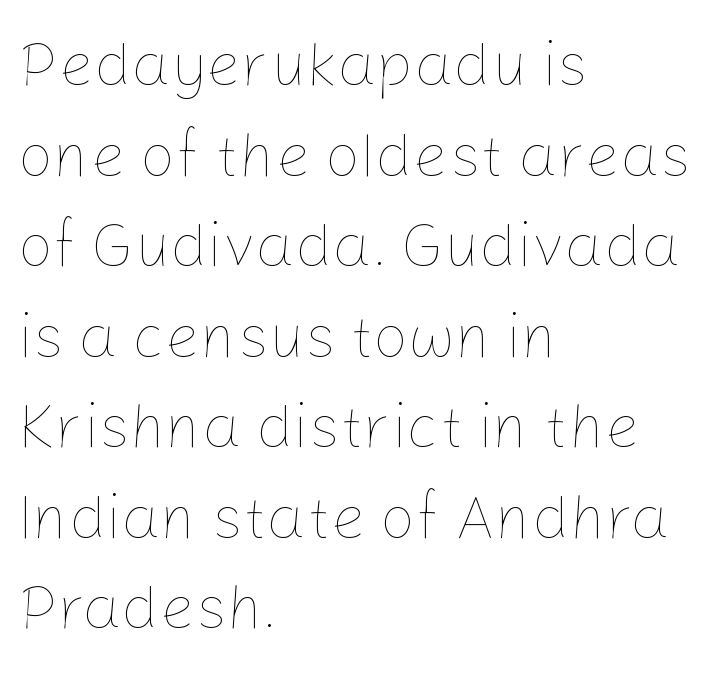
{"italic": "no", "bold": "no", "weight": "thin", "width": "normal", "stroke_contrast": "low", "x_height": "medium", "monospaced": "no", "underline": "no", "align": "left", "line_spacing": "normal", "line_spacing_ratio": 1.46, "letter_spacing": "normal", "letter_spacing_em": 0.0, "glyph_px": 62}
